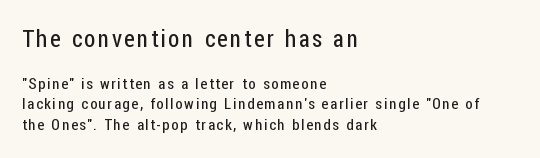
{"italic": "no", "bold": "no", "underline": "no", "align": "left", "line_spacing": "normal", "line_spacing_ratio": 1.37, "larger_block": "first", "size_ratio": 1.53, "glyph_px": 23}
